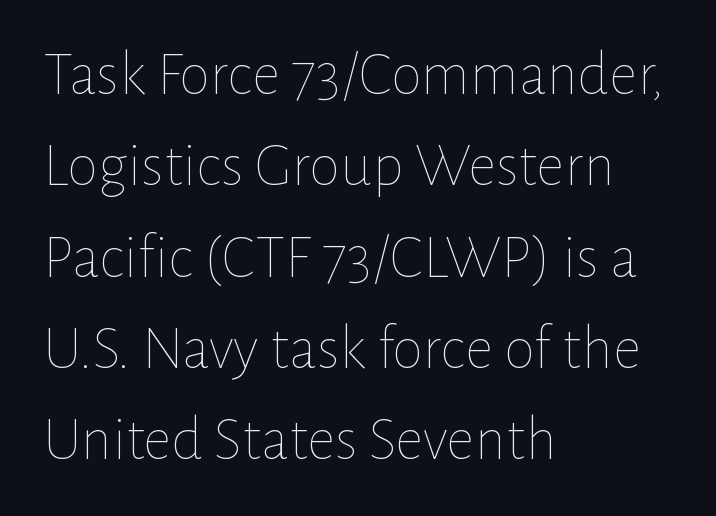
No letter is thick-stroked: the sample isn't bold. The space between consecutive lines is moderate. This rendering features lettering with no underline. There is no visible air inserted between adjacent glyphs.
